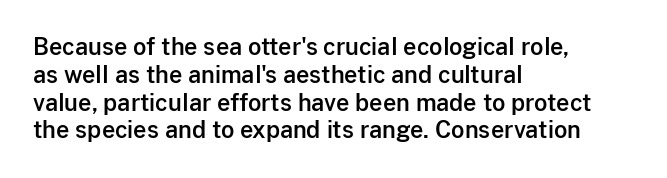
The image shows 23 px text type, upright; set left-aligned, line spacing 1.21x, normal letter spacing, not underlined.
